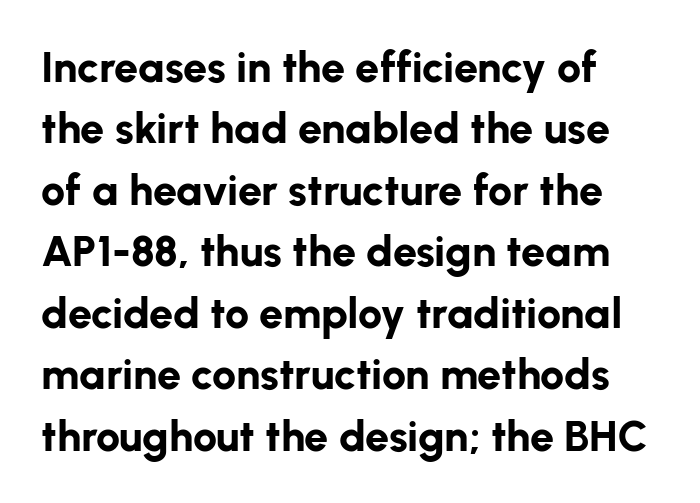
The image shows 43 px bold sans-serif type, upright; set left-aligned, normal line spacing (1.43x), normal letter spacing, not underlined; low stroke contrast and a medium x-height.
